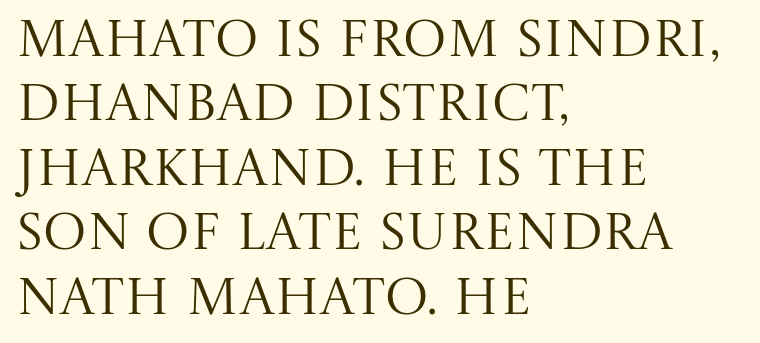
{"serif": "yes", "italic": "no", "bold": "no", "weight": "regular", "width": "normal", "stroke_contrast": "medium", "x_height": "large", "monospaced": "no", "underline": "no", "align": "left", "line_spacing_ratio": 1.24, "letter_spacing": "normal", "letter_spacing_em": 0.0, "glyph_px": 52}
